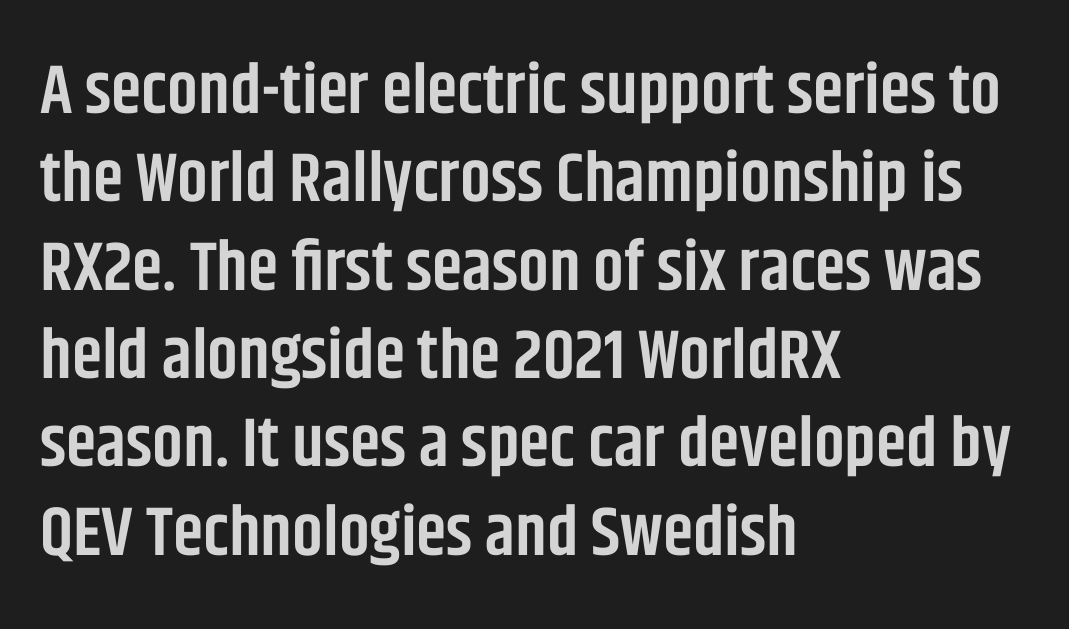
Q: Is the text bold? A: Semi-bold.
Q: Is the text italic (slanted)? A: No, it is upright.
Q: Is the typeface a serif or a sans-serif typeface? A: Sans-serif.
Q: Is the text underlined? A: No.
Q: How is the paragraph aligned? A: Left-aligned.
Q: Is the spacing between letters normal or unusually wide? A: Normal.
Q: Is the spacing between lines tight, normal or loose? A: Normal.
Q: Width (condensed, normal, or wide)? A: Condensed.
Q: Stroke contrast? A: Low.
Q: x-height? A: Large.
Q: Monospaced? A: No.
